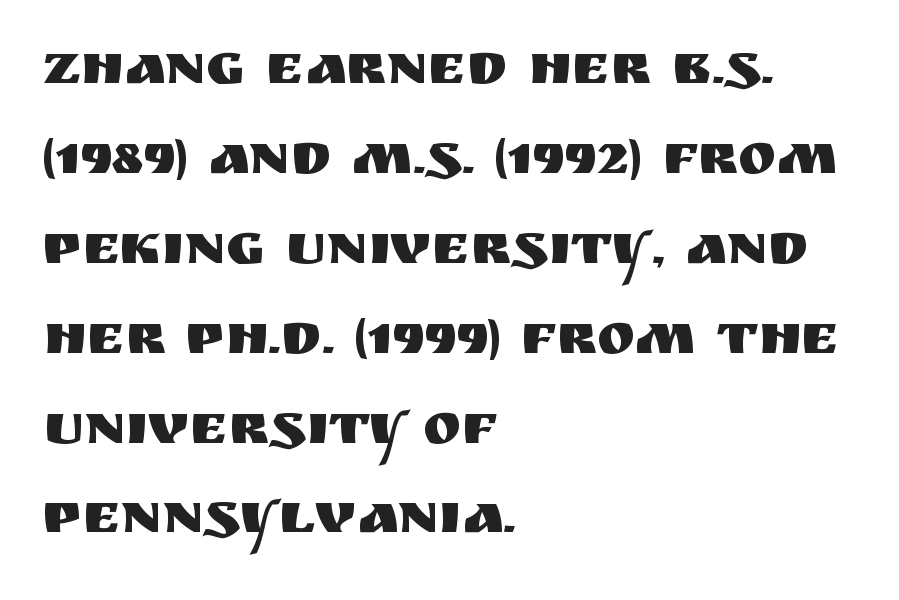
The image shows 58 px sans-serif type, upright; set left-aligned, normal line spacing (1.55x), normal letter spacing, not underlined; medium stroke contrast and a large x-height.
